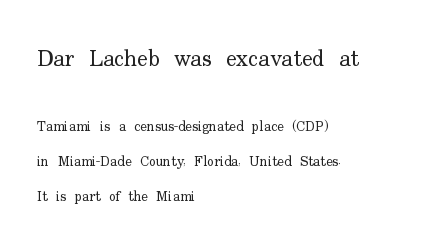
The image shows 23 px text type, upright; set left-aligned, loose line spacing (2.5x), normal letter spacing, not underlined; the first (top) block is 1.64x larger.
